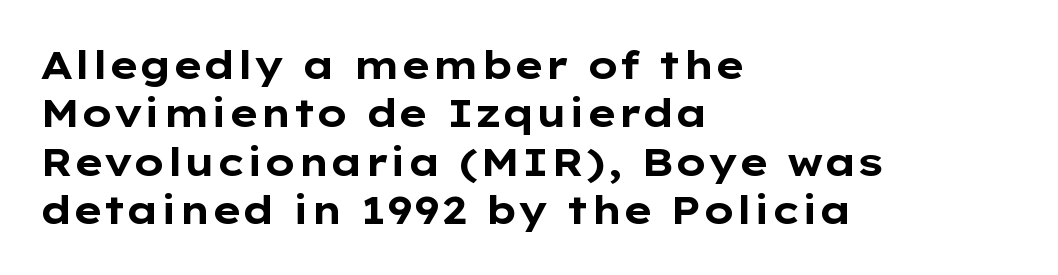
Q: Is the text bold? A: Yes.
Q: Is the text italic (slanted)? A: No, it is upright.
Q: Is the typeface a serif or a sans-serif typeface? A: Sans-serif.
Q: Is the text underlined? A: No.
Q: How is the paragraph aligned? A: Left-aligned.
Q: Is the spacing between letters normal or unusually wide? A: Normal.
Q: Width (condensed, normal, or wide)? A: Wide.
Q: Stroke contrast? A: Low.
Q: x-height? A: Medium.
Q: Monospaced? A: No.
